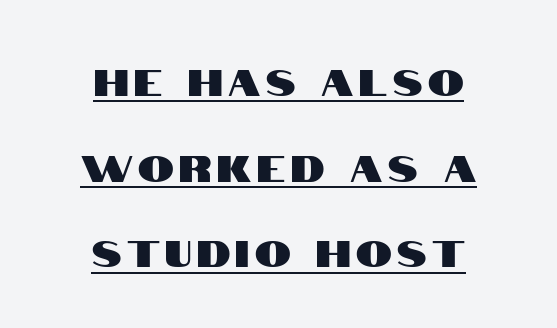
Q: Is the text italic (slanted)? A: No, it is upright.
Q: Is the typeface a serif or a sans-serif typeface? A: Sans-serif.
Q: Is the text underlined? A: Yes.
Q: How is the paragraph aligned? A: Centered.
Q: Is the spacing between lines tight, normal or loose? A: Loose.
Q: Width (condensed, normal, or wide)? A: Condensed.
Q: Stroke contrast? A: High.
Q: x-height? A: Large.
Q: Monospaced? A: No.
